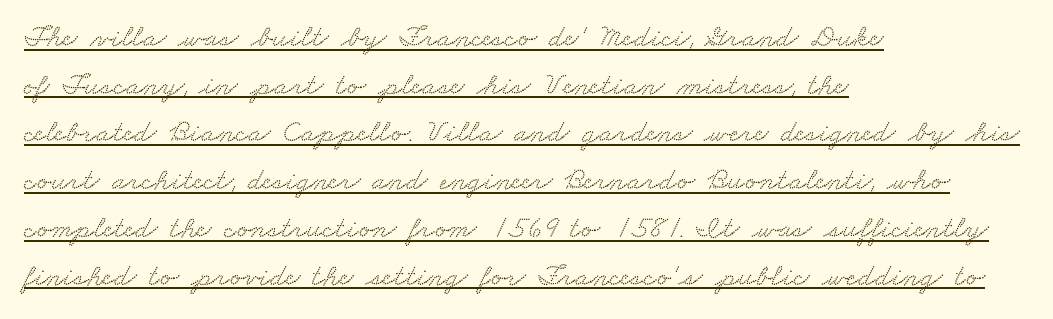
This is serif lettering, the kind often seen in printed books. The space between consecutive lines is moderate. Each word holds together tightly as a unit, with standard inter-letter gaps. Every row of glyphs begins at an identical x-position on the left. Is there an underline? Yes — a line sits under the letters.
